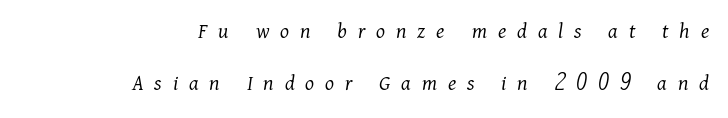
{"italic": "yes", "lean": "right", "slant_degrees": 11, "bold": "no", "underline": "no", "align": "right", "line_spacing": "loose", "line_spacing_ratio": 2.27, "letter_spacing": "wide", "letter_spacing_em": 0.47, "glyph_px": 23}
